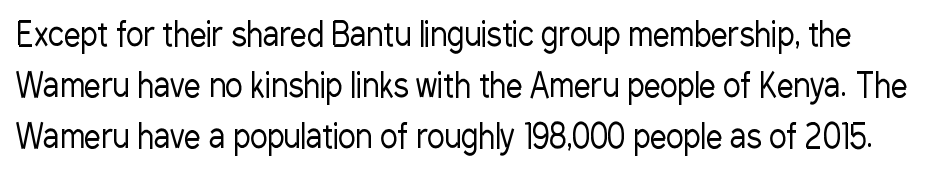
Q: Is the text bold? A: No.
Q: Is the text italic (slanted)? A: No, it is upright.
Q: Is the typeface a serif or a sans-serif typeface? A: Sans-serif.
Q: Is the text underlined? A: No.
Q: Is the spacing between letters normal or unusually wide? A: Normal.
Q: Is the spacing between lines tight, normal or loose? A: Normal.
Q: Width (condensed, normal, or wide)? A: Condensed.
Q: Stroke contrast? A: Low.
Q: x-height? A: Medium.
Q: Monospaced? A: No.
